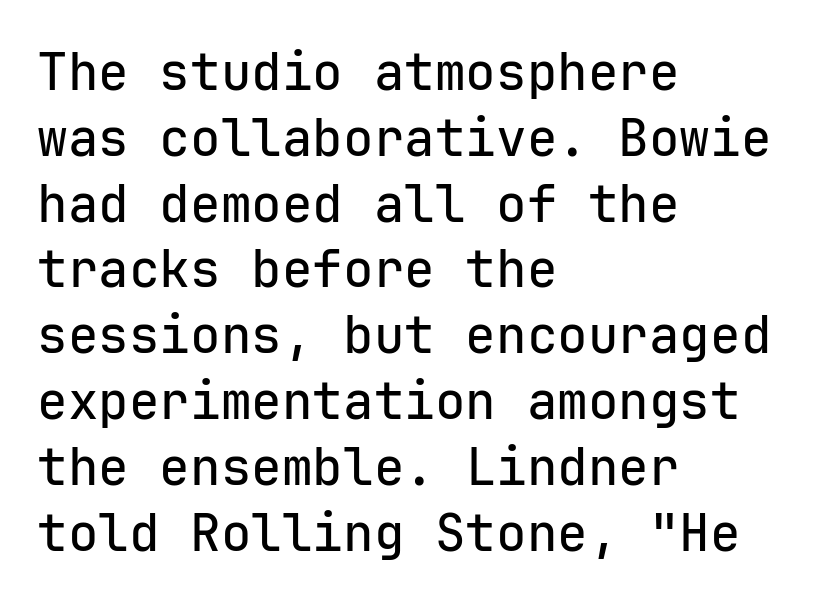
The image shows 51 px sans-serif type, upright, monospaced; set left-aligned, normal line spacing (1.29x), normal letter spacing, not underlined; low stroke contrast and a medium x-height.
